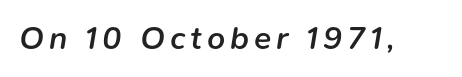
You can tell it's italic because the verticals aren't actually vertical. The strip under each line holds only bare page. Here the designer chose a conventional face with non-uniform glyph widths. These lines carry some extra weight — a demibold, not a full bold.
